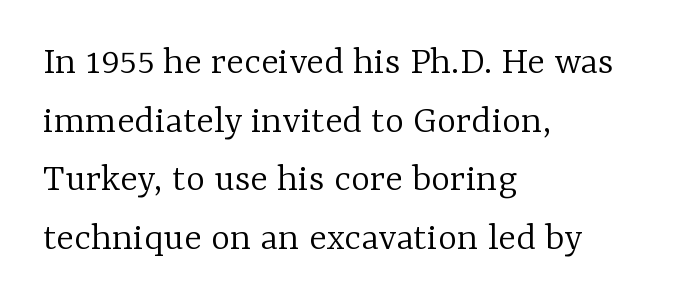
Q: Is the text bold? A: No.
Q: Is the text italic (slanted)? A: No, it is upright.
Q: Is the typeface a serif or a sans-serif typeface? A: Serif.
Q: Is the text underlined? A: No.
Q: How is the paragraph aligned? A: Left-aligned.
Q: Is the spacing between letters normal or unusually wide? A: Normal.
Q: Is the spacing between lines tight, normal or loose? A: Normal.
Q: Width (condensed, normal, or wide)? A: Normal.
Q: Stroke contrast? A: Low.
Q: x-height? A: Medium.
Q: Monospaced? A: No.
